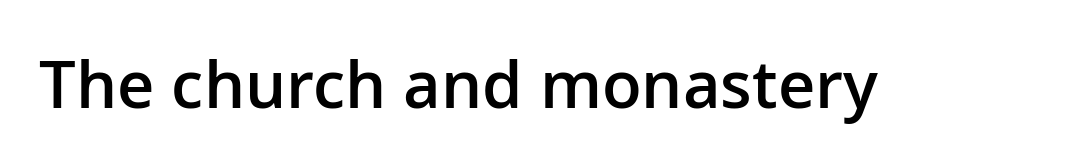
The image shows 65 px semibold sans-serif type, upright; set normal letter spacing, not underlined; low stroke contrast and a medium x-height.
